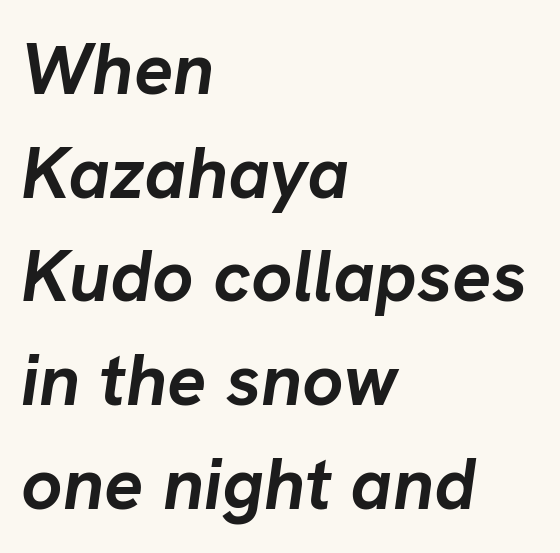
Q: Is the text bold? A: Yes.
Q: Is the text italic (slanted)? A: Yes, it leans right by about 8 degrees.
Q: Is the text underlined? A: No.
Q: How is the paragraph aligned? A: Left-aligned.
Q: Is the spacing between letters normal or unusually wide? A: Normal.
Q: Is the spacing between lines tight, normal or loose? A: Normal.
Q: Width (condensed, normal, or wide)? A: Normal.
Q: Stroke contrast? A: Low.
Q: x-height? A: Medium.
Q: Monospaced? A: No.
